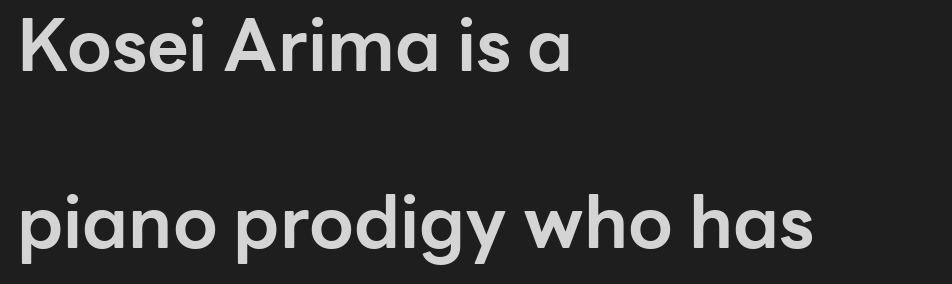
{"serif": "no", "italic": "no", "bold": "yes", "weight": "bold", "width": "normal", "stroke_contrast": "low", "x_height": "medium", "monospaced": "no", "underline": "no", "align": "left", "line_spacing": "loose", "line_spacing_ratio": 2.46, "letter_spacing": "normal", "letter_spacing_em": 0.0, "glyph_px": 72}
